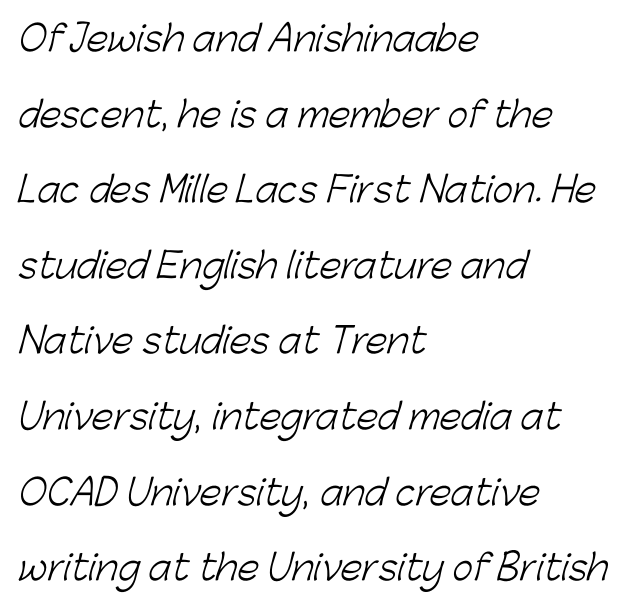
The image shows 35 px light sans-serif type; set left-aligned, loose line spacing (2.16x), normal letter spacing, not underlined; low stroke contrast and a medium x-height.
